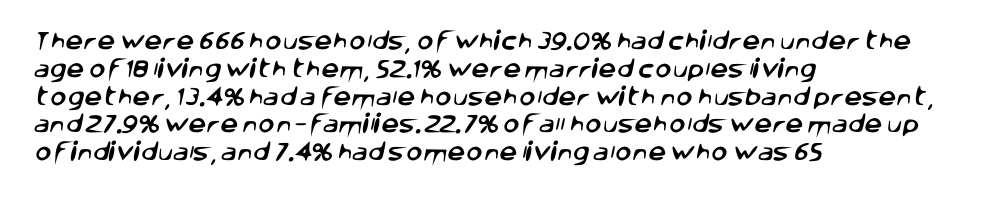
Each line starts at the same left margin while the right side varies. The foot of each line stays bare and open. Summary of vertical rhythm: regular, with standard interline spacing. The passage shown has conventional tracking throughout.
